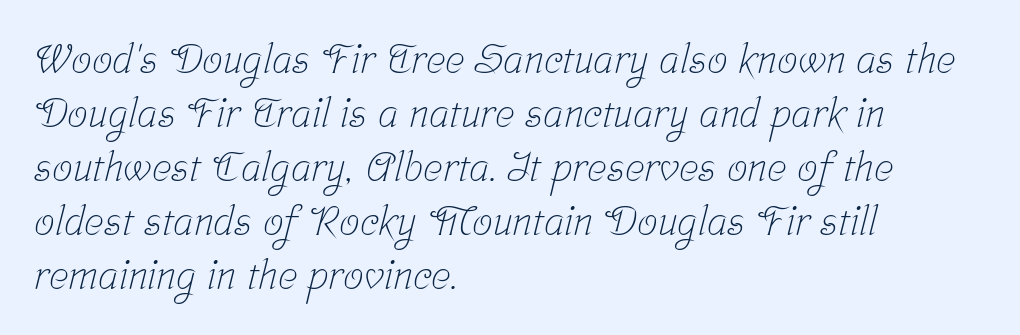
Glance below the letters and you will spot only blank space. The rendering uses natural spacing where letterforms have individual widths. The typesetting does not lean heavy: it is not bold. The letters carry serifs — small finishing strokes at the ends of their stems. Notice how descenders clear the ascenders below comfortably — that's standard leading. No extra tracking has been applied to these lines.
